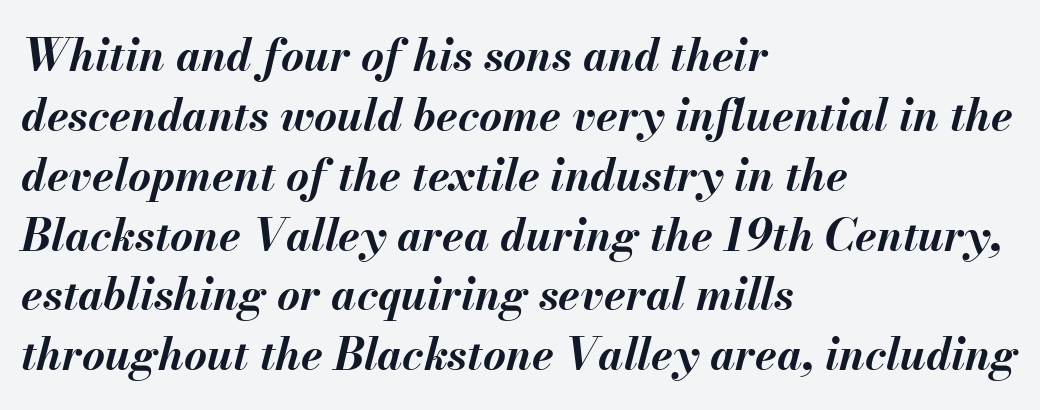
{"italic": "yes", "lean": "right", "slant_degrees": 13, "bold": "yes", "weight": "bold", "width": "normal", "stroke_contrast": "medium", "x_height": "small", "monospaced": "no", "underline": "no", "align": "left", "line_spacing": "normal", "line_spacing_ratio": 1.36, "letter_spacing": "normal", "letter_spacing_em": 0.0, "glyph_px": 44}
